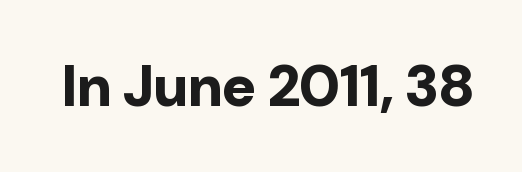
{"serif": "no", "italic": "no", "bold": "yes", "weight": "bold", "width": "normal", "stroke_contrast": "low", "x_height": "medium", "monospaced": "no", "underline": "no", "letter_spacing": "normal", "letter_spacing_em": 0.0, "glyph_px": 58}
